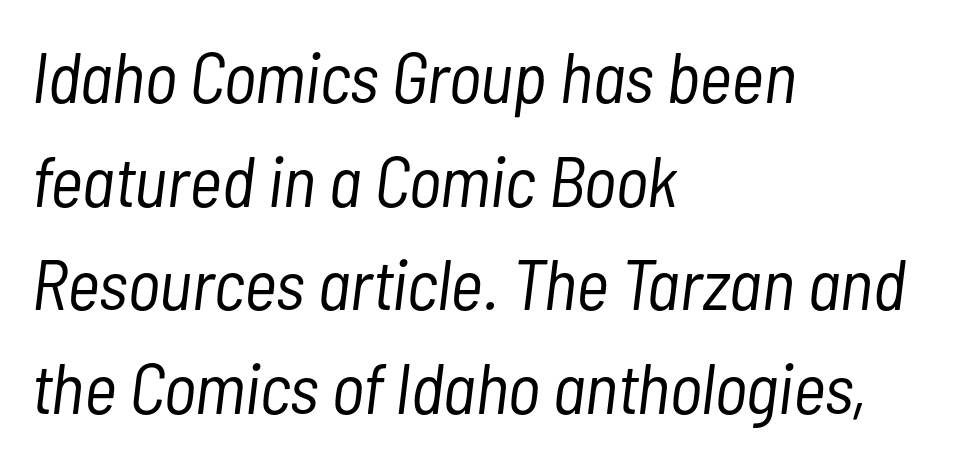
Q: Is the text bold? A: No.
Q: Is the text italic (slanted)? A: Yes, it leans right by about 7 degrees.
Q: Is the text underlined? A: No.
Q: How is the paragraph aligned? A: Left-aligned.
Q: Is the spacing between letters normal or unusually wide? A: Normal.
Q: Is the spacing between lines tight, normal or loose? A: Normal.
Q: Width (condensed, normal, or wide)? A: Condensed.
Q: Stroke contrast? A: Low.
Q: x-height? A: Medium.
Q: Monospaced? A: No.
